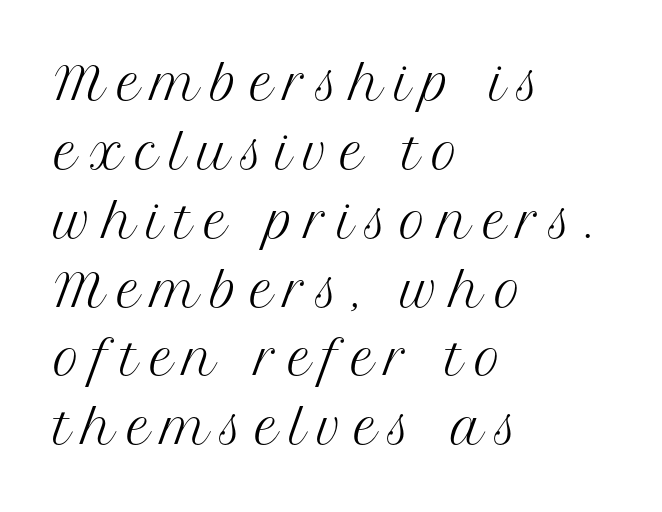
{"serif": "yes", "bold": "no", "weight": "regular", "width": "normal", "stroke_contrast": "medium", "x_height": "medium", "monospaced": "no", "underline": "no", "align": "left", "line_spacing": "normal", "line_spacing_ratio": 1.53, "letter_spacing": "wide", "letter_spacing_em": 0.26, "glyph_px": 45}
